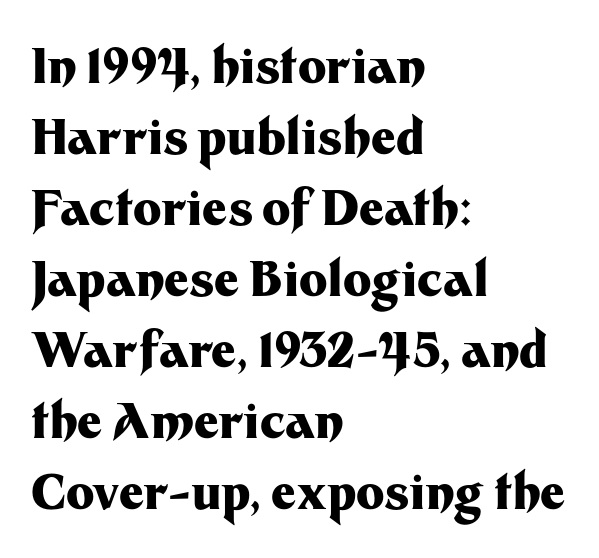
{"serif": "no", "italic": "no", "bold": "yes", "weight": "heavy", "width": "normal", "stroke_contrast": "medium", "x_height": "medium", "monospaced": "no", "underline": "no", "align": "left", "line_spacing": "normal", "line_spacing_ratio": 1.48, "letter_spacing": "normal", "letter_spacing_em": 0.0, "glyph_px": 48}
